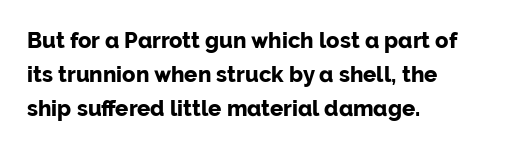
Q: Is the text bold? A: Yes.
Q: Is the text italic (slanted)? A: No, it is upright.
Q: Is the text underlined? A: No.
Q: How is the paragraph aligned? A: Left-aligned.
Q: Is the spacing between letters normal or unusually wide? A: Normal.
Q: Is the spacing between lines tight, normal or loose? A: Normal.
